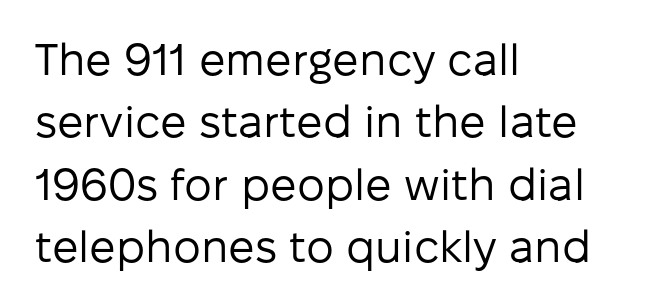
The image shows 44 px regular-weight sans-serif type, upright; set left-aligned, normal line spacing (1.42x), normal letter spacing, not underlined; low stroke contrast and a medium x-height.
